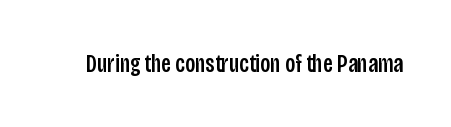
Q: Is the text italic (slanted)? A: No, it is upright.
Q: Is the text underlined? A: No.
Q: Is the spacing between letters normal or unusually wide? A: Normal.
